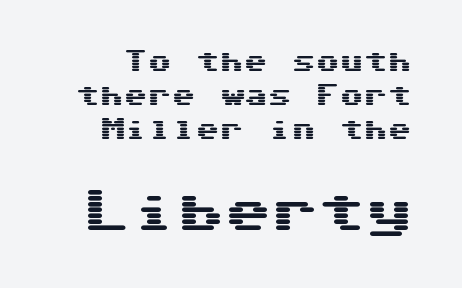
The image shows 47 px wide sans-serif type, upright; set normal line spacing (1.41x), normal letter spacing, not underlined; the second (bottom) block is 1.96x larger; medium stroke contrast and a medium x-height.
